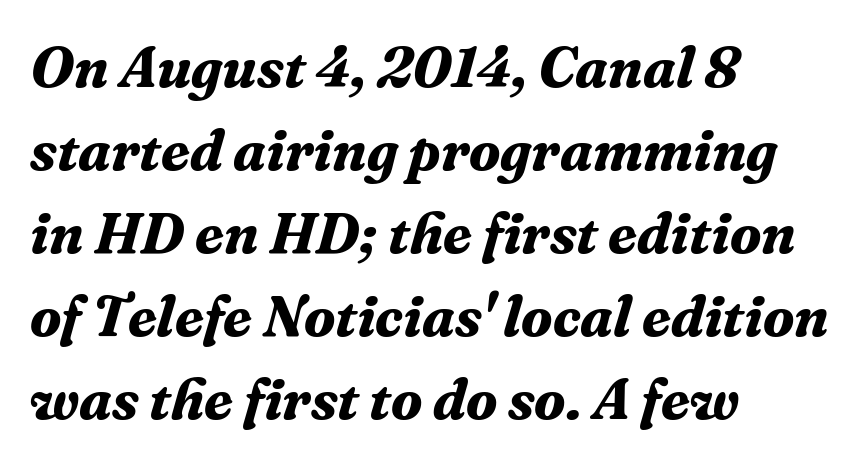
The font's italic variant was chosen for this text. Teacher's note: observe the even left margin — that is flush-left alignment. Is this a fixed-width face? No — the glyphs have proportional, varying widths. Bold? Absolutely — the strokes are thick and heavy. In terms of leading, this rendering sits right in the middle. Check under the words: just untouched page.
